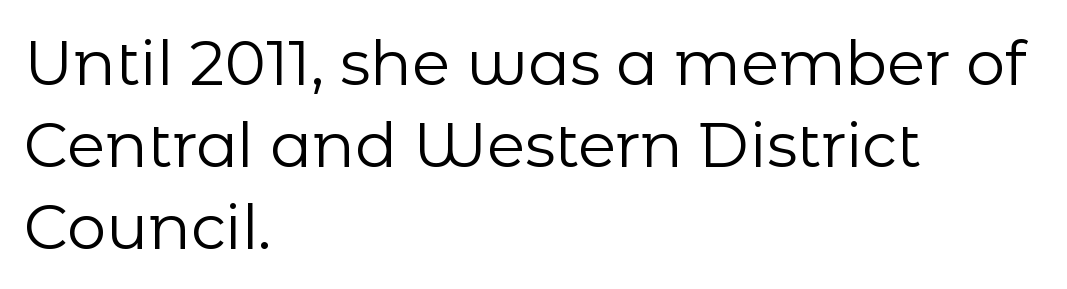
The image shows 62 px regular-weight sans-serif type, upright; set left-aligned, normal line spacing (1.32x), normal letter spacing, not underlined; low stroke contrast and a medium x-height.
